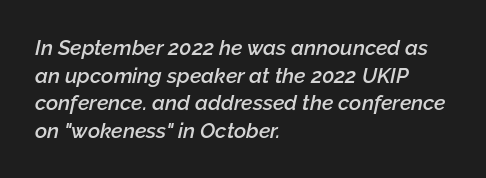
The image shows 21 px text type, italic (leaning right); set left-aligned, normal line spacing (1.31x), normal letter spacing, not underlined.
